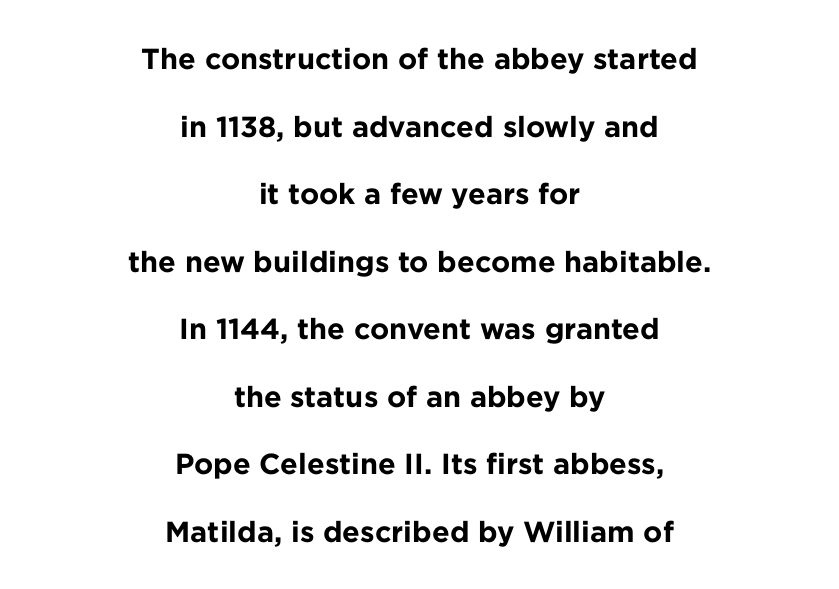
The designer went with a sans here, leaving each stem footless. The zone under the glyphs is completely vacant. Tall strokes in this sample are plumb rather than angled. Heavy-handed strokes throughout: this text is bold.
